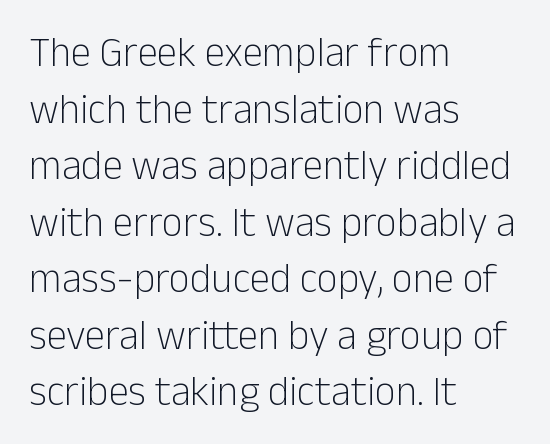
Vertically, the passage feels balanced, rows spaced as you'd expect. The axis of the letterforms is exactly vertical. A quiet, ordinary-to-light weight characterises the typeface. The ragged edge is on the right, which tells us the setting is flush left.
